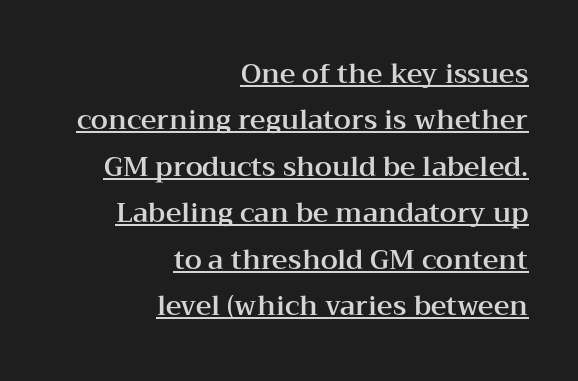
Q: Is the text italic (slanted)? A: No, it is upright.
Q: Is the text underlined? A: Yes.
Q: How is the paragraph aligned? A: Right-aligned.
Q: Is the spacing between letters normal or unusually wide? A: Normal.
